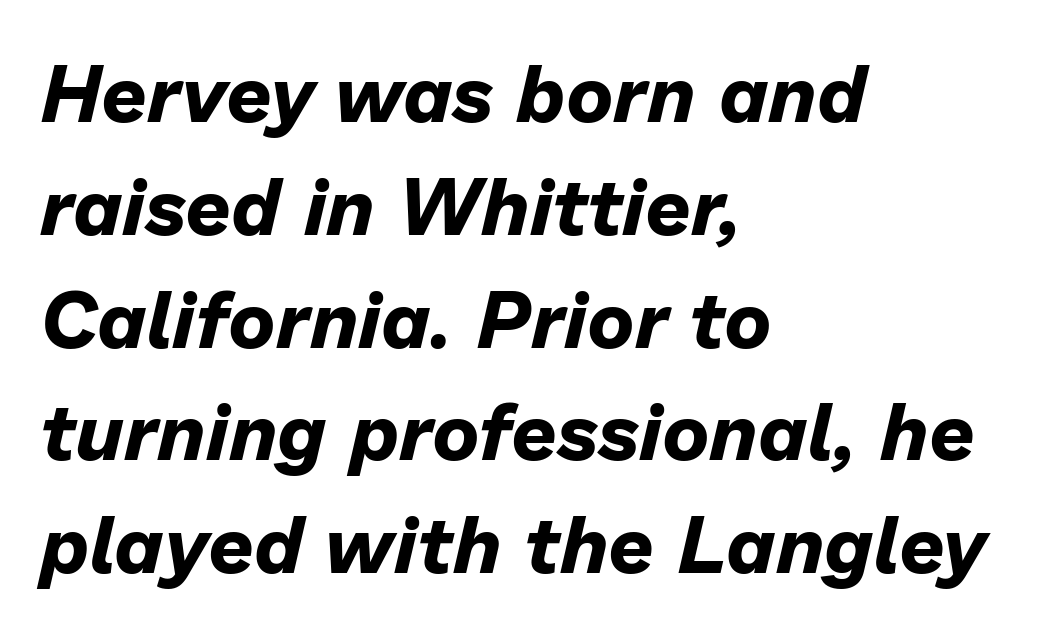
The image shows 80 px bold type, italic (leaning right); set left-aligned, normal line spacing (1.41x), normal letter spacing, not underlined; low stroke contrast and a medium x-height.
